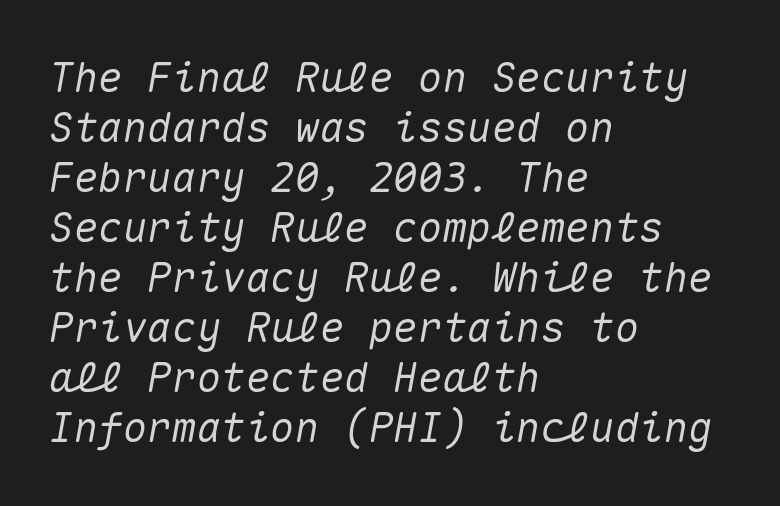
Nobody drew a line under any word here. This sample has the even, mechanical cadence of fixed-width lettering. This rendering uses left alignment, leaving the right contour irregular. Letter spacing: default. The axis of the letterforms is tilted away from vertical.
